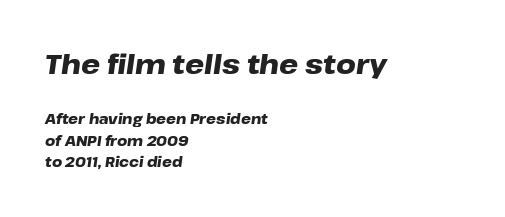
This is oblique type, the kind used for emphasis or titles. You could call the tracking neutral — neither tight nor loose. Does the leading feel generous? No, just average. Descender tails drop into unmarked territory. Visually, the top section dominates because its glyphs are scaled up. Casual observation: everything's shoved over to the left.
